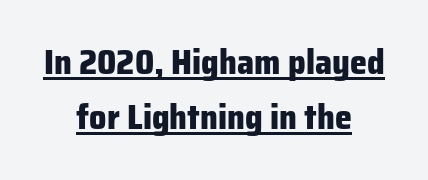
Q: Is the text bold? A: Yes.
Q: Is the text italic (slanted)? A: No, it is upright.
Q: Is the typeface a serif or a sans-serif typeface? A: Sans-serif.
Q: Is the text underlined? A: Yes.
Q: How is the paragraph aligned? A: Centered.
Q: Is the spacing between letters normal or unusually wide? A: Normal.
Q: Is the spacing between lines tight, normal or loose? A: Normal.
Q: Width (condensed, normal, or wide)? A: Normal.
Q: Stroke contrast? A: Low.
Q: x-height? A: Medium.
Q: Monospaced? A: No.
